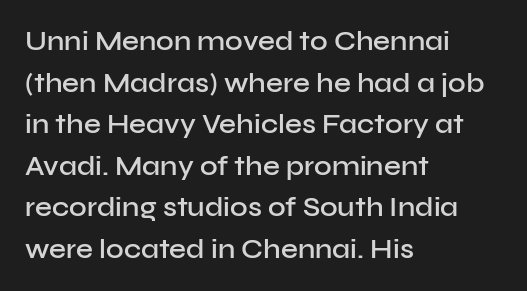
The image shows 27 px text type, upright; set left-aligned, normal line spacing (1.54x), normal letter spacing, not underlined.
